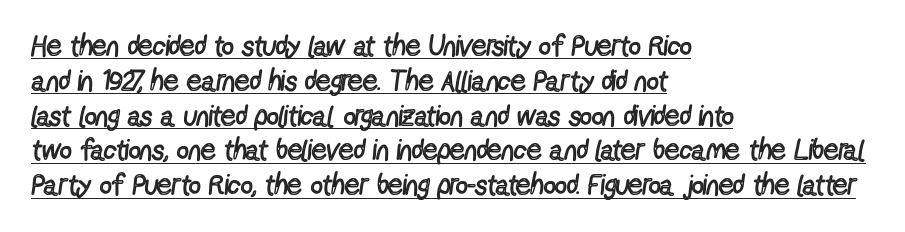
The image shows 29 px regular-weight, condensed sans-serif type; set left-aligned, line spacing 1.2x, normal letter spacing, underlined; a medium x-height.
